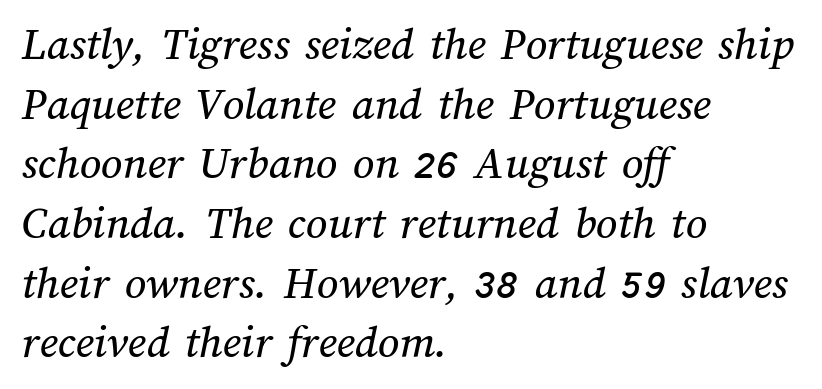
In terms of leading, this rendering sits right in the middle. The face used here is proportionally spaced, like ordinary book or web type. Layout note: lines flush left. No extra tracking has been applied to these lines. Beneath every word, the page is bare.
